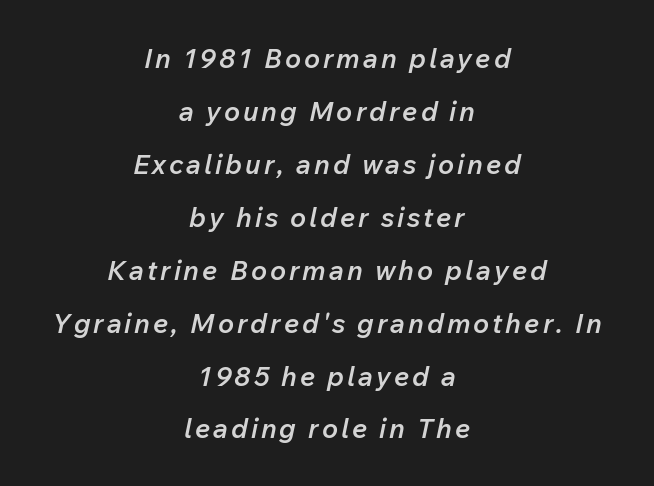
{"italic": "yes", "lean": "right", "slant_degrees": 12, "bold": "semi", "underline": "no", "align": "center", "line_spacing": "loose", "line_spacing_ratio": 1.96, "glyph_px": 27}
